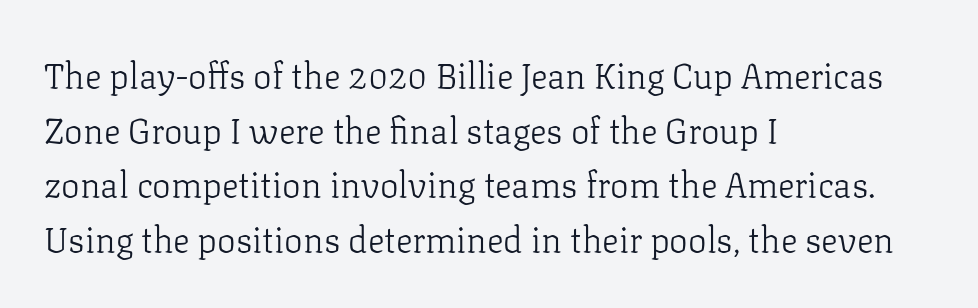
Do the characters align in a grid? No, the font is proportional. Check where the strokes stop: tiny serifs finish them off. Is the stroke heavy? The answer is a plain regular-or-lighter. Rows of type keep a routine distance in the vertical direction.
